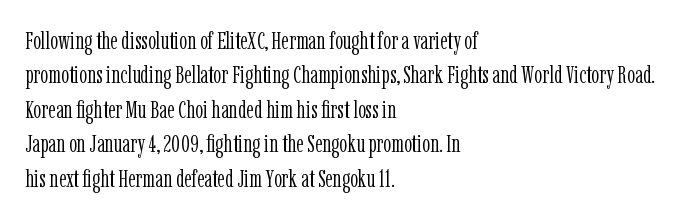
The image shows 25 px text type, upright; set left-aligned, normal line spacing (1.38x), normal letter spacing, not underlined.
